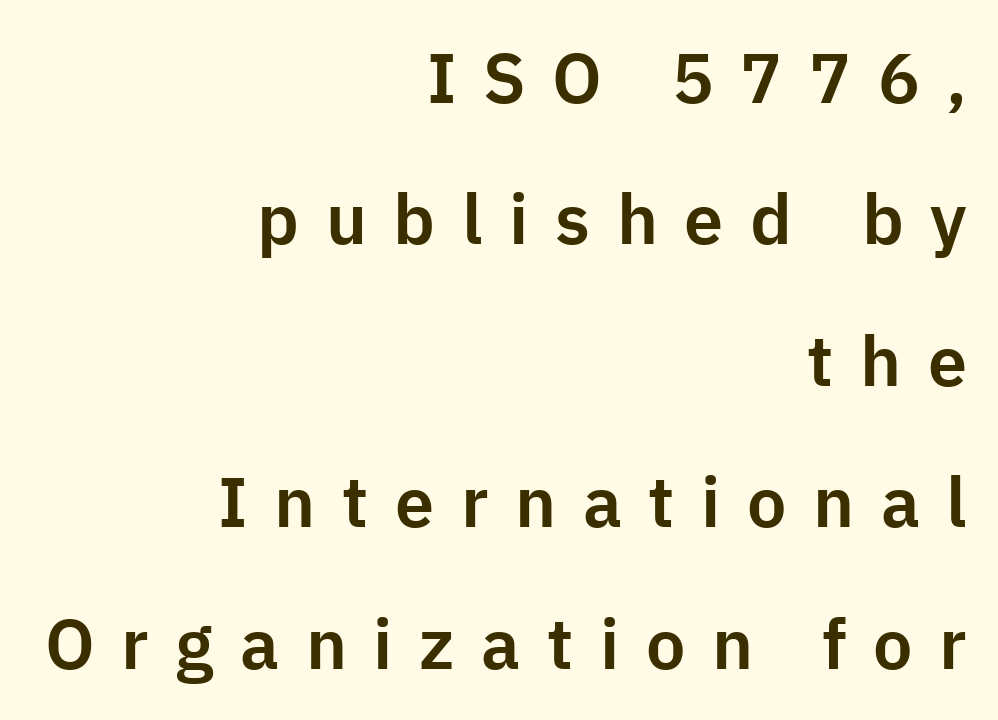
The image shows 70 px sans-serif type, upright; set right-aligned, loose line spacing (2.02x), unusually wide letter spacing (+0.38 em), not underlined; low stroke contrast and a medium x-height.
